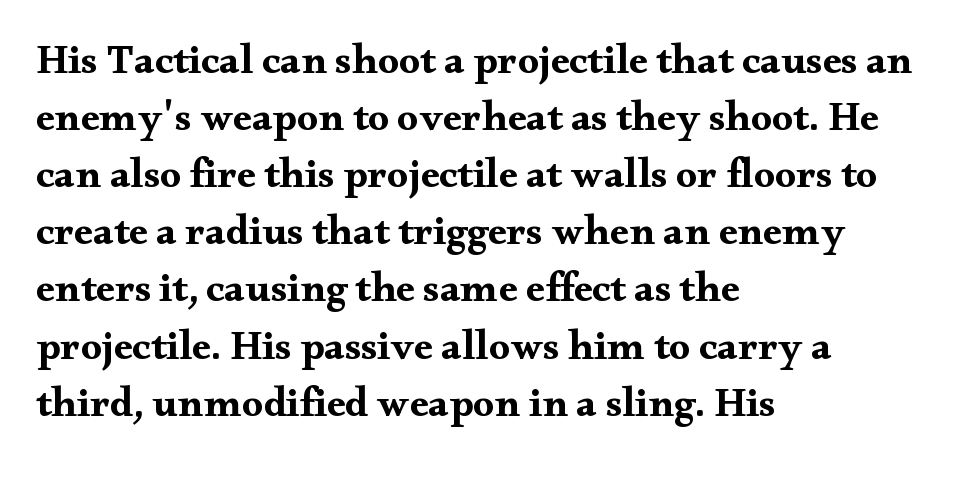
Words appear dense and cohesive because spacing is normal. Look at the bottom of the vertical strokes: they flare into serifs here. Quick note: not italic, upright. Caption: bold face, heavy strokes. Underline: absent. The designer left line spacing at the default.
